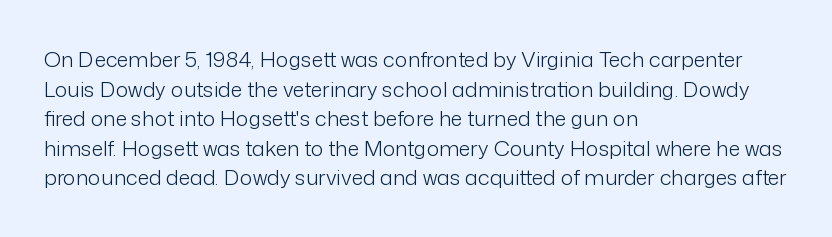
The image shows 21 px text type, upright; set left-aligned, normal line spacing (1.41x), normal letter spacing, not underlined.
